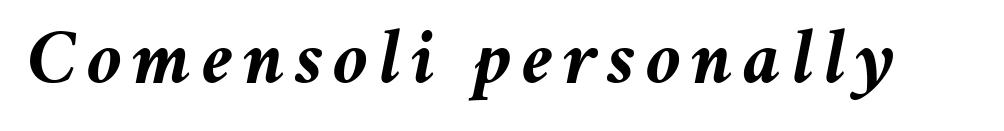
Q: Is the text bold? A: Yes.
Q: Is the text italic (slanted)? A: Yes, it leans right by about 11 degrees.
Q: Is the text underlined? A: No.
Q: Width (condensed, normal, or wide)? A: Normal.
Q: Stroke contrast? A: Medium.
Q: x-height? A: Medium.
Q: Monospaced? A: No.
